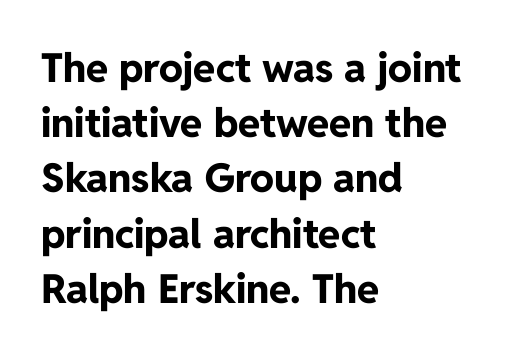
Q: Is the text bold? A: Yes.
Q: Is the text italic (slanted)? A: No, it is upright.
Q: Is the typeface a serif or a sans-serif typeface? A: Sans-serif.
Q: Is the text underlined? A: No.
Q: How is the paragraph aligned? A: Left-aligned.
Q: Is the spacing between letters normal or unusually wide? A: Normal.
Q: Is the spacing between lines tight, normal or loose? A: Normal.
Q: Width (condensed, normal, or wide)? A: Normal.
Q: Stroke contrast? A: Low.
Q: x-height? A: Medium.
Q: Monospaced? A: No.
